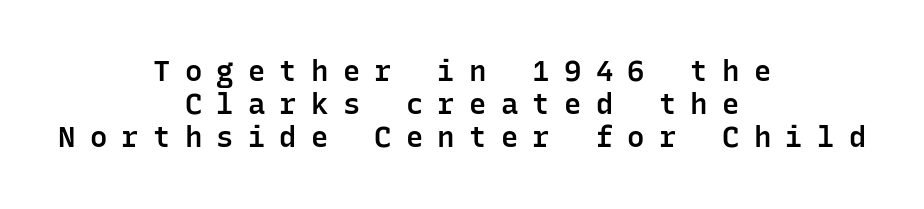
Regarding serifs, this sample does without them. Compared with typical body copy, the letter spacing here is much looser. These lines are rendered in a fixed-pitch font. Both edges are ragged and mirror each other, which tells us the setting is centered. The lettering stays uniformly vertical, giving the passage a roman look. Regarding leading, the lines here are crowded together.
